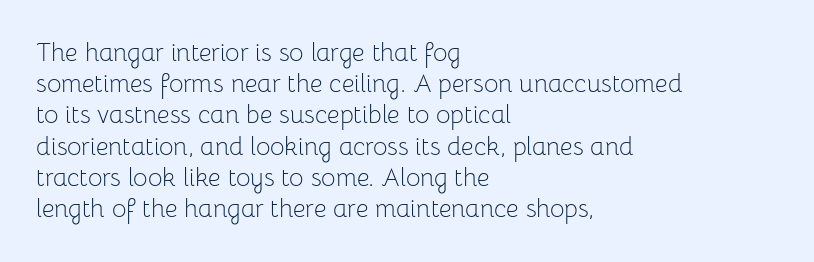
The image shows 25 px text type, upright; set left-aligned, normal line spacing (1.25x), normal letter spacing, not underlined.
